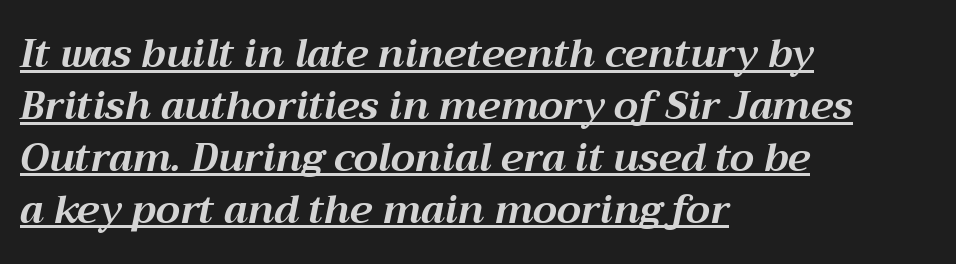
{"italic": "yes", "lean": "right", "slant_degrees": 12, "bold": "yes", "weight": "bold", "width": "normal", "stroke_contrast": "medium", "x_height": "medium", "monospaced": "no", "underline": "yes", "align": "left", "line_spacing": "normal", "line_spacing_ratio": 1.33, "letter_spacing": "normal", "letter_spacing_em": 0.0, "glyph_px": 39}
